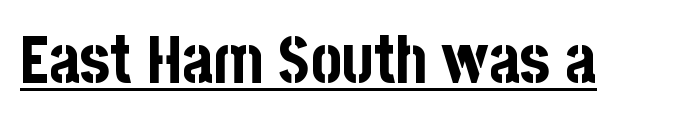
The image shows 66 px bold, condensed sans-serif type, upright; set normal letter spacing, underlined; low stroke contrast and a large x-height.
